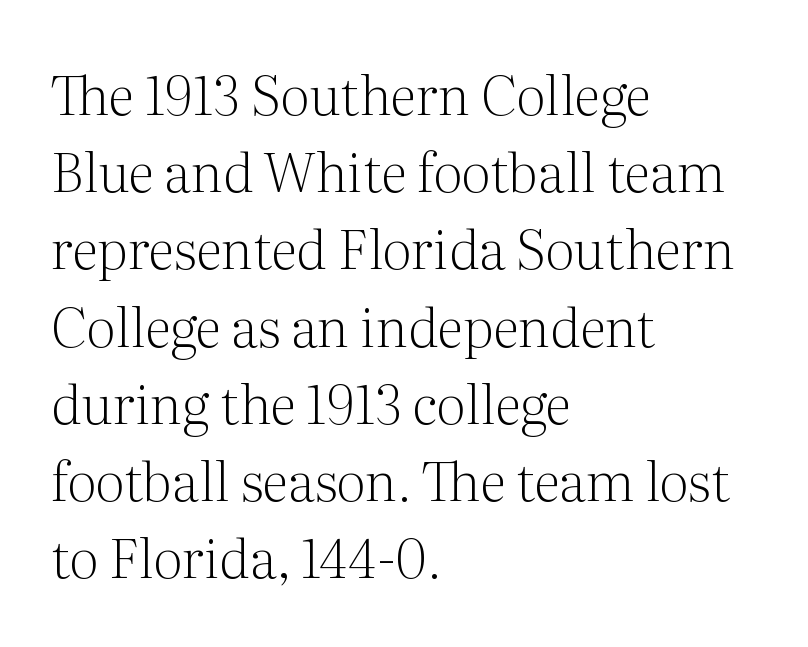
Q: Is the text bold? A: No.
Q: Is the text italic (slanted)? A: No, it is upright.
Q: Is the typeface a serif or a sans-serif typeface? A: Serif.
Q: Is the text underlined? A: No.
Q: How is the paragraph aligned? A: Left-aligned.
Q: Is the spacing between letters normal or unusually wide? A: Normal.
Q: Is the spacing between lines tight, normal or loose? A: Normal.
Q: Width (condensed, normal, or wide)? A: Normal.
Q: Stroke contrast? A: Medium.
Q: x-height? A: Medium.
Q: Monospaced? A: No.
